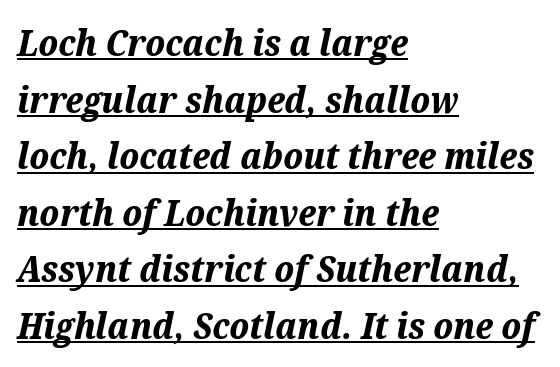
The image shows 36 px bold type, italic (leaning right); set left-aligned, normal line spacing (1.57x), normal letter spacing, underlined; medium stroke contrast and a medium x-height.
